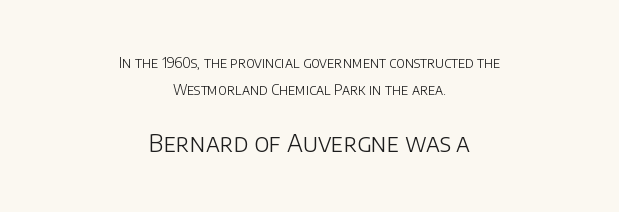
Underline: absent. Stem width sits at or under what a default text font uses. Does the bottom block carry the larger type? Yes, it does. The lettering stays uniformly vertical, giving the passage a roman look. Reading down the column, the eye jumps a long way to each next line. Notice how the passage keeps no hard edge, just a central spine.
